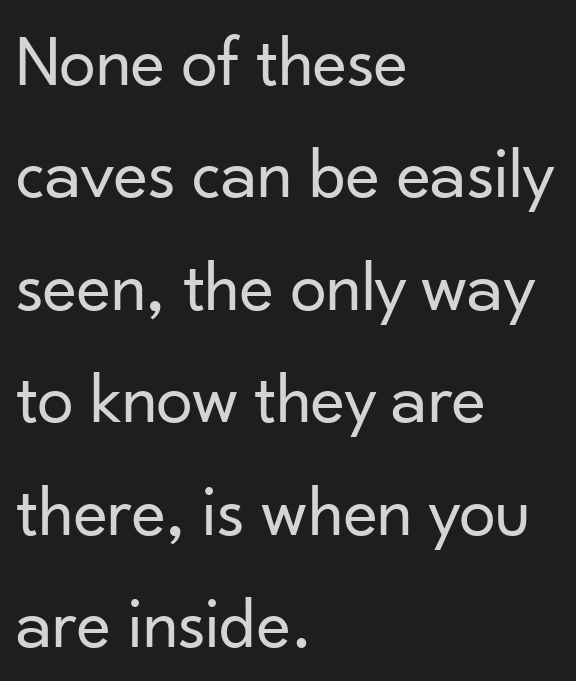
{"serif": "no", "italic": "no", "bold": "no", "weight": "regular", "width": "normal", "stroke_contrast": "low", "x_height": "small", "monospaced": "no", "underline": "no", "align": "left", "line_spacing": "normal", "line_spacing_ratio": 1.54, "letter_spacing": "normal", "letter_spacing_em": 0.0, "glyph_px": 73}
